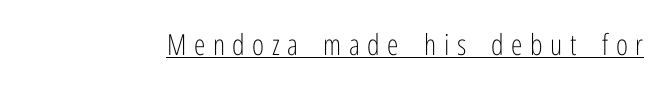
The image shows 29 px light, condensed sans-serif type, upright; set unusually wide letter spacing (+0.26 em), underlined; low stroke contrast and a medium x-height.
